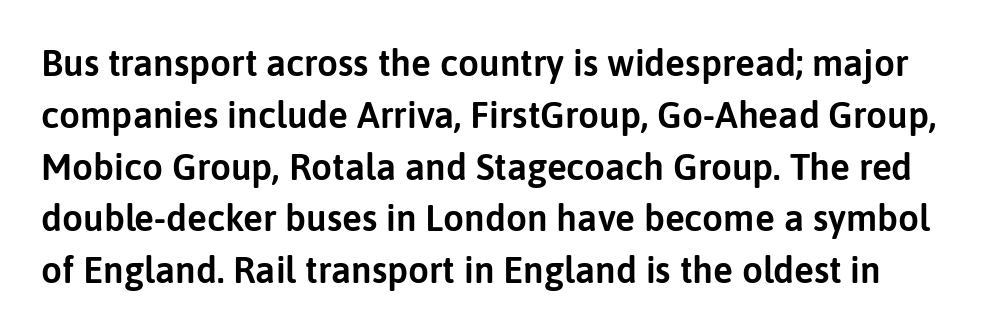
The image shows 37 px sans-serif type, upright; set normal line spacing (1.4x), normal letter spacing, not underlined; low stroke contrast and a medium x-height.
